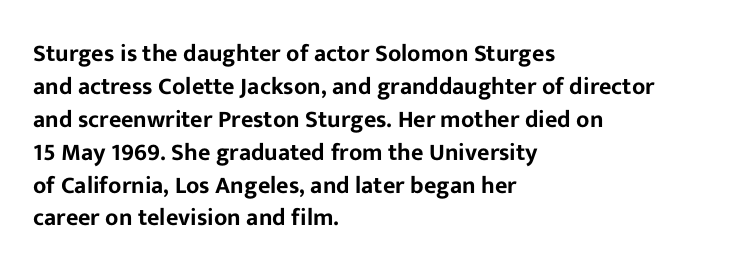
{"italic": "no", "underline": "no", "align": "left", "line_spacing": "normal", "line_spacing_ratio": 1.37, "letter_spacing": "normal", "letter_spacing_em": 0.0, "glyph_px": 24}
